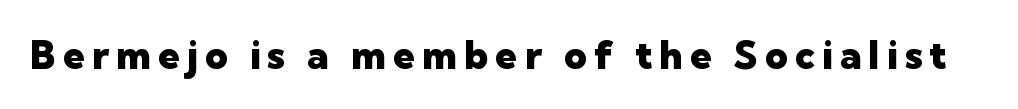
Underline: absent. Serifs: no, the terminals of the letterforms are clean. Spacing verdict: proportional, widths tailored to each character. In terms of weight, the rendering is a true, heavy bold.
